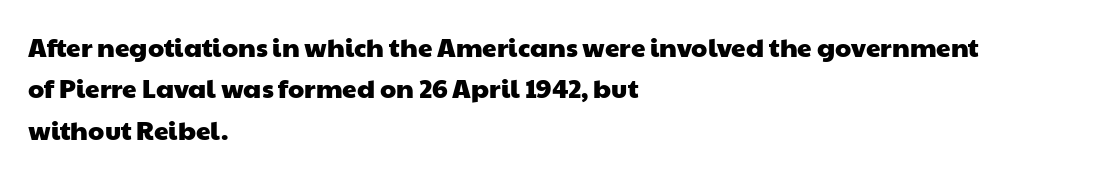
Q: Is the text underlined? A: No.
Q: How is the paragraph aligned? A: Left-aligned.
Q: Is the spacing between letters normal or unusually wide? A: Normal.
Q: Is the spacing between lines tight, normal or loose? A: Normal.
